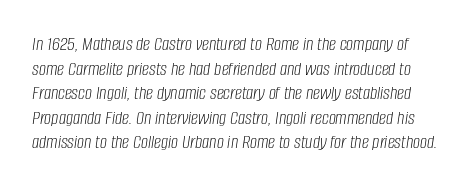
Type without underlining. The line texture is even and compact thanks to regular tracking. The strokes carry an ordinary text weight at most. This is oblique type, the kind used for emphasis or titles.
